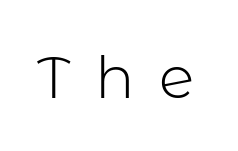
Q: Is the text bold? A: No.
Q: Is the text italic (slanted)? A: No, it is upright.
Q: Is the typeface a serif or a sans-serif typeface? A: Sans-serif.
Q: Is the text underlined? A: No.
Q: Is the spacing between letters normal or unusually wide? A: Unusually wide.
Q: Width (condensed, normal, or wide)? A: Normal.
Q: Stroke contrast? A: Low.
Q: x-height? A: Medium.
Q: Monospaced? A: No.
